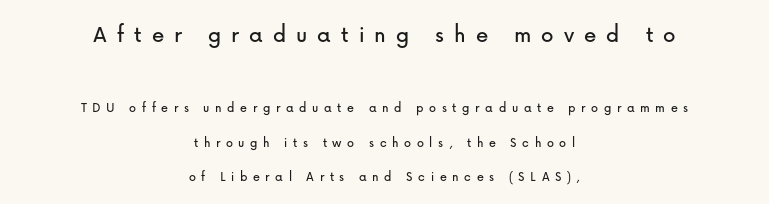
{"italic": "no", "underline": "no", "align": "center", "line_spacing": "loose", "line_spacing_ratio": 2.46, "letter_spacing": "wide", "letter_spacing_em": 0.4, "larger_block": "first", "size_ratio": 1.79, "glyph_px": 25}
